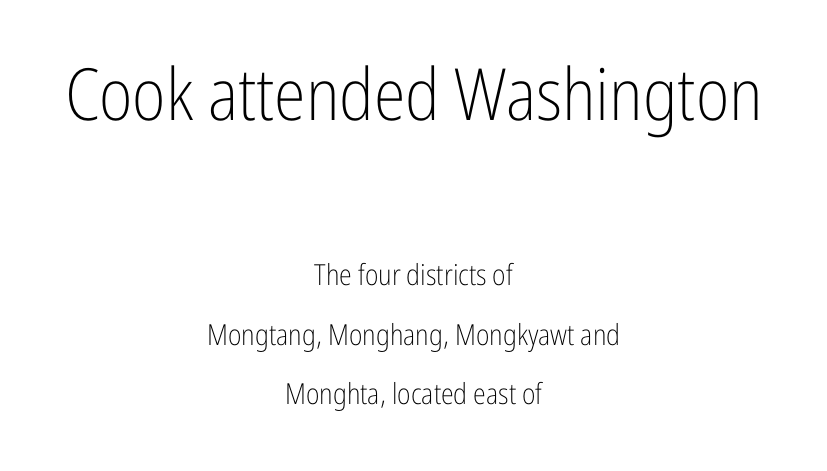
{"serif": "no", "italic": "no", "bold": "no", "weight": "light", "width": "condensed", "stroke_contrast": "low", "x_height": "medium", "monospaced": "no", "underline": "no", "align": "center", "line_spacing": "loose", "line_spacing_ratio": 2.04, "letter_spacing": "normal", "letter_spacing_em": 0.0, "larger_block": "first", "size_ratio": 2.48, "glyph_px": 72}
